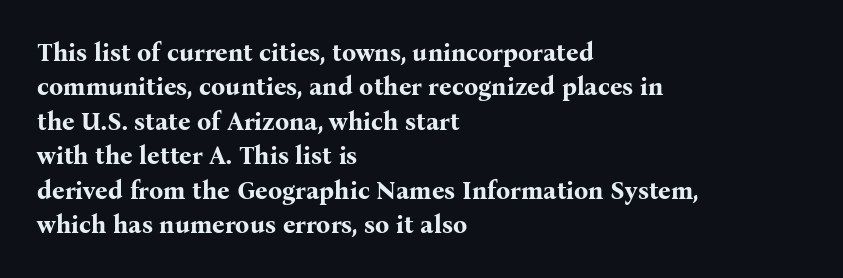
{"italic": "no", "bold": "yes", "underline": "no", "align": "left", "line_spacing": "normal", "line_spacing_ratio": 1.38, "letter_spacing": "normal", "letter_spacing_em": 0.0, "glyph_px": 25}
